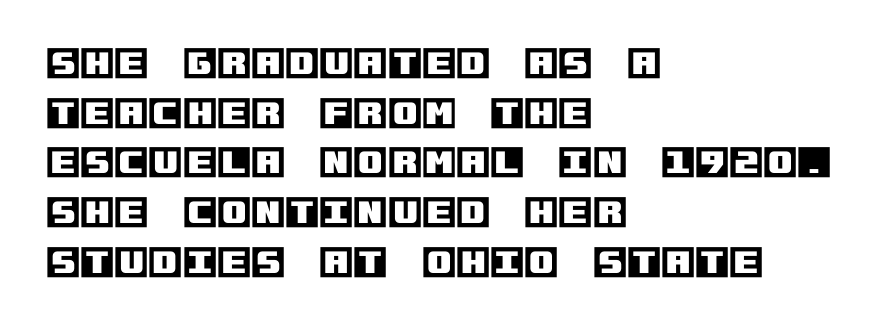
Q: Is the text italic (slanted)? A: No, it is upright.
Q: Is the text underlined? A: No.
Q: How is the paragraph aligned? A: Left-aligned.
Q: Is the spacing between letters normal or unusually wide? A: Normal.
Q: Is the spacing between lines tight, normal or loose? A: Normal.
Q: Width (condensed, normal, or wide)? A: Normal.
Q: x-height? A: Large.
